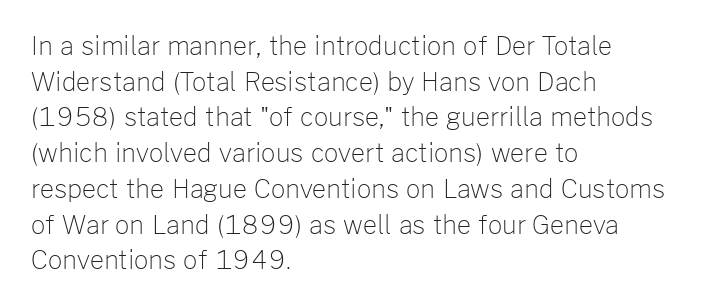
No word sits above an underline. These lines stack with their left ends in a neat column. The line-height multiplier appears to be the usual default. Ordinary non-slanted type is in use. Students, note that the glyphs here touch the page at normal intervals.
